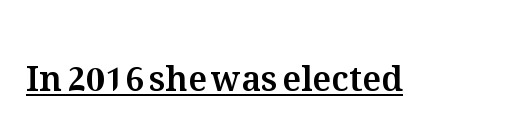
{"italic": "no", "width": "normal", "stroke_contrast": "medium", "x_height": "medium", "monospaced": "no", "underline": "yes", "letter_spacing": "normal", "letter_spacing_em": 0.0, "glyph_px": 34}
